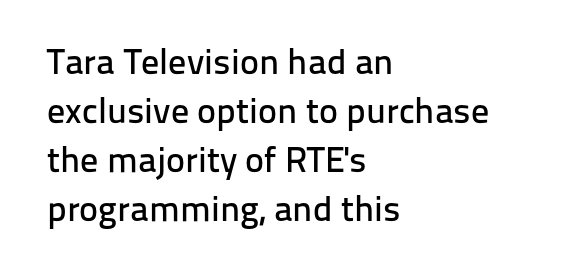
Which margin do the lines hug? The left one — the right edge is uneven. Tracking here is standard; glyphs follow each other at the usual distance. This sample uses a sans-serif face. This rendering features lettering with no underline. Every stem runs plumb, perpendicular to the baseline. Spacing verdict: proportional, widths tailored to each character.
